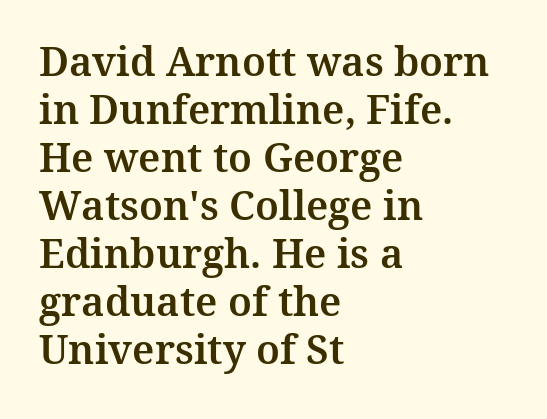
{"serif": "yes", "italic": "no", "width": "normal", "stroke_contrast": "medium", "x_height": "medium", "monospaced": "no", "underline": "no", "align": "left", "line_spacing_ratio": 1.2, "letter_spacing": "normal", "letter_spacing_em": 0.0, "glyph_px": 40}
